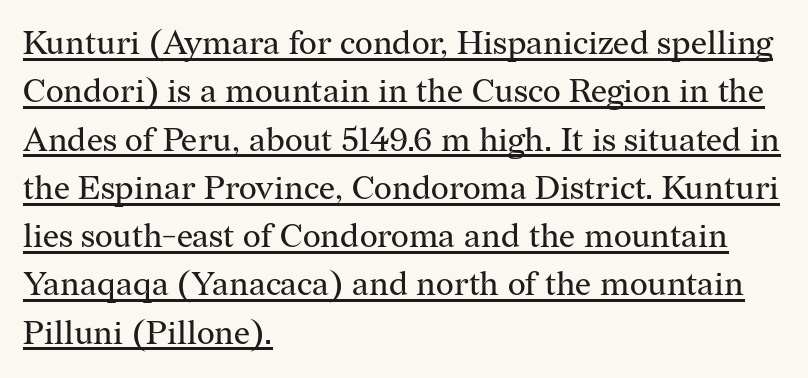
The image shows 34 px regular-weight serif type, upright; set left-aligned, normal line spacing (1.42x), normal letter spacing, underlined; medium stroke contrast and a medium x-height.
